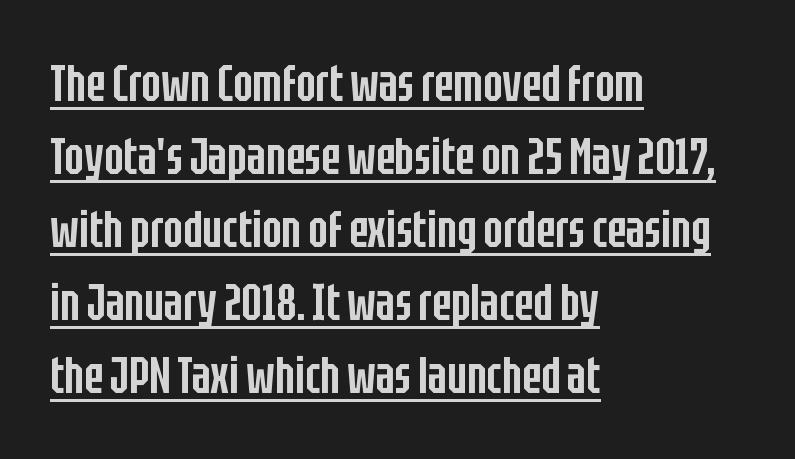
{"serif": "no", "italic": "no", "bold": "semi", "weight": "semibold", "width": "condensed", "stroke_contrast": "low", "x_height": "large", "monospaced": "no", "underline": "yes", "align": "left", "line_spacing": "normal", "line_spacing_ratio": 1.43, "letter_spacing": "normal", "letter_spacing_em": 0.0, "glyph_px": 51}
